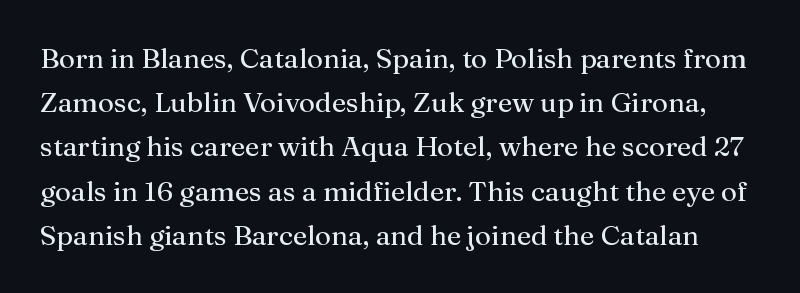
{"serif": "yes", "italic": "no", "bold": "no", "weight": "regular", "width": "normal", "stroke_contrast": "medium", "x_height": "medium", "monospaced": "no", "underline": "no", "line_spacing": "normal", "line_spacing_ratio": 1.58, "letter_spacing": "normal", "letter_spacing_em": 0.0, "glyph_px": 28}
